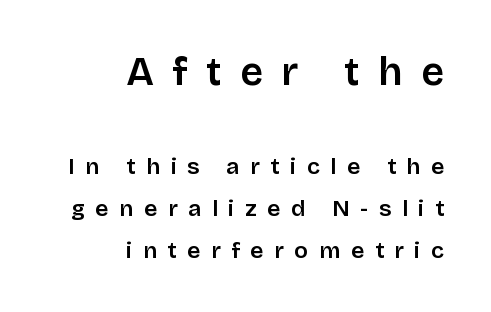
Character size in the leading block exceeds that of the trailing block. This is the in-between weight designers call semibold or demi. Unlike a traditional serif, this face leaves its strokes unadorned. Only glyphs here, with clear space below each row.
